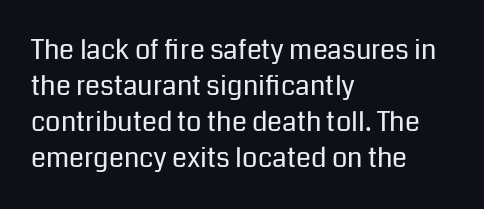
The image shows 27 px text type, upright; set left-aligned, normal line spacing (1.33x), normal letter spacing, not underlined.
